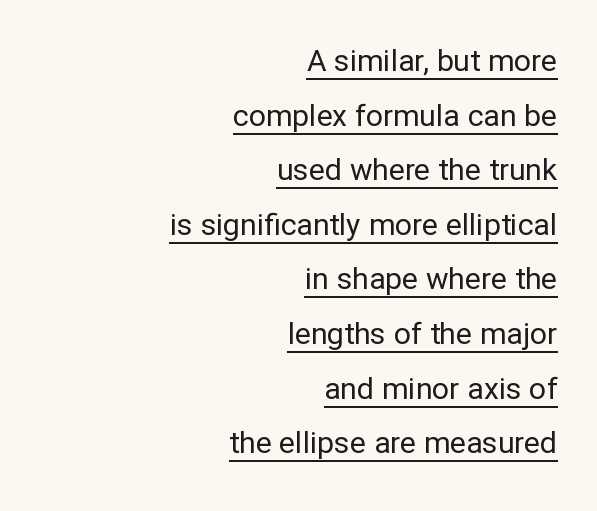
Glance below the letters and you will spot a drawn line. Tracking here is standard; glyphs follow each other at the usual distance. The paragraph has a hard right edge and a soft left edge. Is this a fixed-width face? No — the glyphs have proportional, varying widths. The text was rendered using a sans face with plain stroke endings. The strokes carry an ordinary text weight at most.
